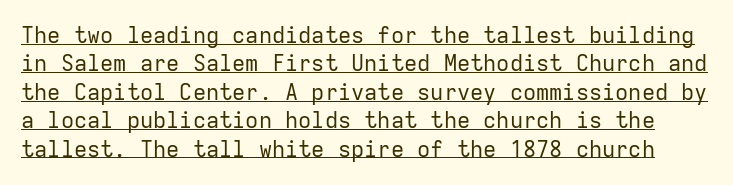
Q: Is the text bold? A: No.
Q: Is the text italic (slanted)? A: No, it is upright.
Q: Is the text underlined? A: Yes.
Q: Is the spacing between letters normal or unusually wide? A: Normal.
Q: Is the spacing between lines tight, normal or loose? A: Normal.
